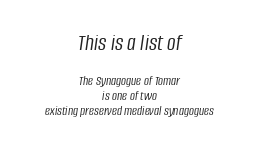
The image shows 24 px text type, italic (leaning right); set centered, tight line spacing (1.05x), normal letter spacing, not underlined; the first (top) block is 1.71x larger.
